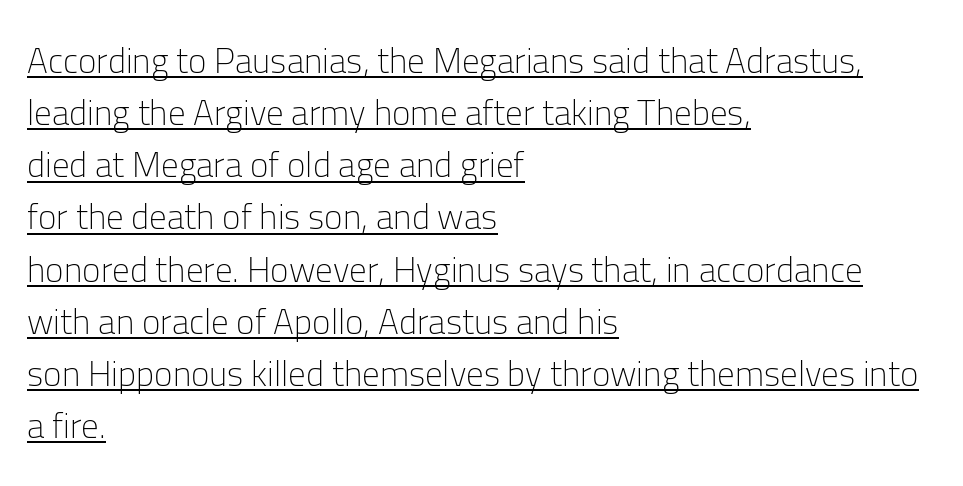
{"serif": "no", "italic": "no", "bold": "no", "weight": "light", "width": "normal", "stroke_contrast": "low", "x_height": "medium", "monospaced": "no", "underline": "yes", "align": "left", "line_spacing": "normal", "line_spacing_ratio": 1.49, "letter_spacing": "normal", "letter_spacing_em": 0.0, "glyph_px": 35}
